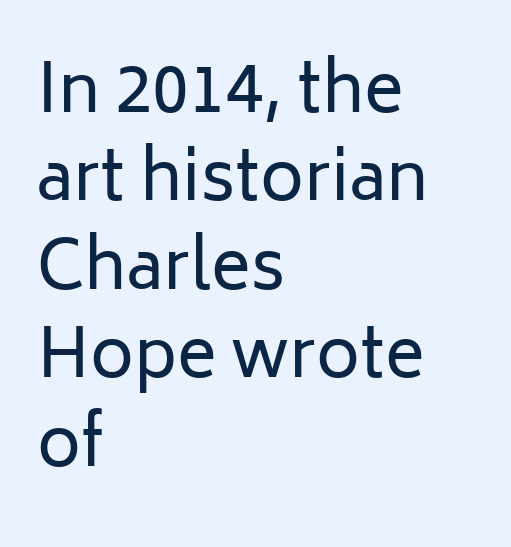
{"serif": "no", "italic": "no", "bold": "no", "weight": "regular", "width": "normal", "stroke_contrast": "low", "x_height": "medium", "monospaced": "no", "underline": "no", "align": "left", "line_spacing": "normal", "line_spacing_ratio": 1.32, "letter_spacing": "normal", "letter_spacing_em": 0.0, "glyph_px": 67}
